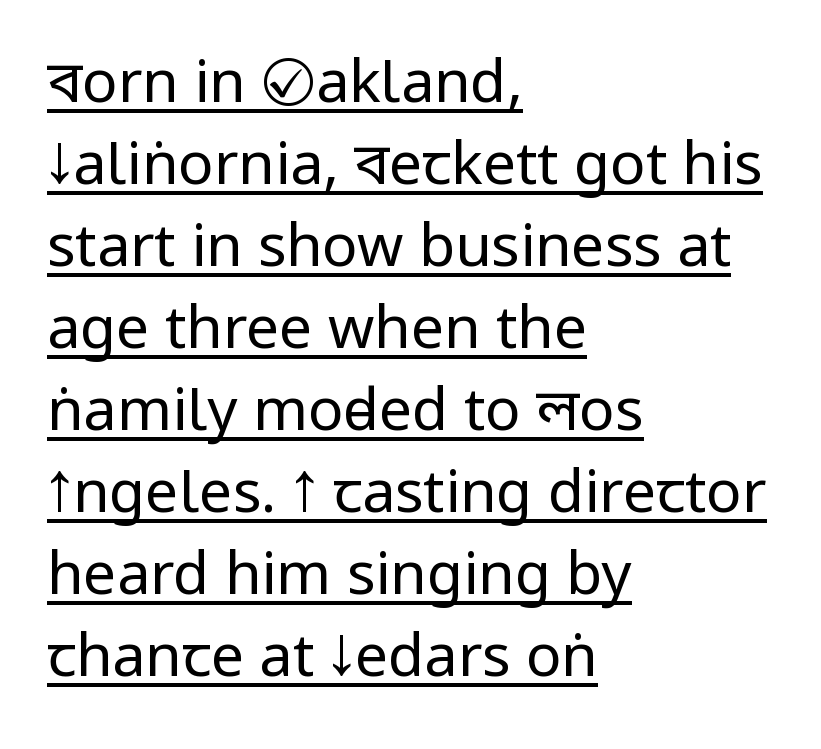
{"serif": "no", "italic": "no", "bold": "no", "weight": "regular", "width": "condensed", "stroke_contrast": "low", "underline": "yes", "align": "left", "line_spacing": "normal", "line_spacing_ratio": 1.39, "letter_spacing": "normal", "letter_spacing_em": 0.0, "glyph_px": 59}
